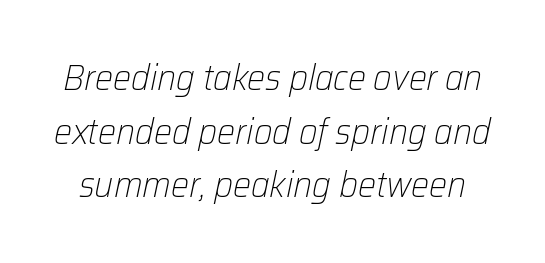
Q: Is the text bold? A: No.
Q: Is the text italic (slanted)? A: Yes, it leans right by about 12 degrees.
Q: Is the text underlined? A: No.
Q: Is the spacing between letters normal or unusually wide? A: Normal.
Q: Is the spacing between lines tight, normal or loose? A: Normal.
Q: Width (condensed, normal, or wide)? A: Normal.
Q: Stroke contrast? A: Low.
Q: x-height? A: Medium.
Q: Monospaced? A: No.
